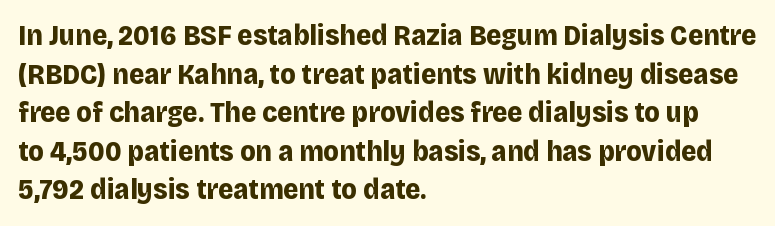
Q: Is the text bold? A: Yes.
Q: Is the text italic (slanted)? A: No, it is upright.
Q: Is the typeface a serif or a sans-serif typeface? A: Sans-serif.
Q: Is the text underlined? A: No.
Q: How is the paragraph aligned? A: Left-aligned.
Q: Is the spacing between letters normal or unusually wide? A: Normal.
Q: Is the spacing between lines tight, normal or loose? A: Normal.
Q: Width (condensed, normal, or wide)? A: Normal.
Q: Stroke contrast? A: Low.
Q: x-height? A: Large.
Q: Monospaced? A: No.
